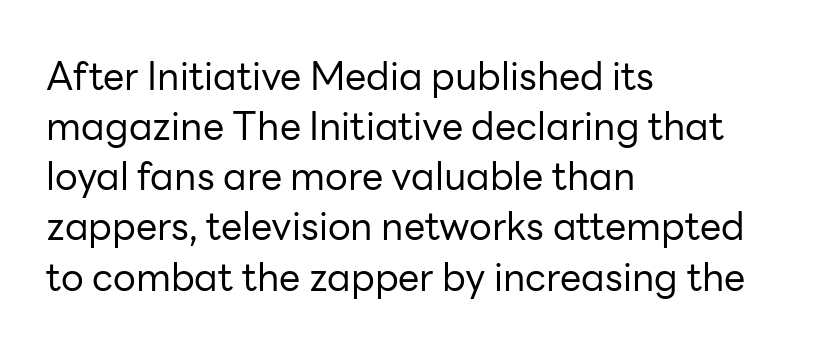
What kind of face is this? One without serifs — a sans. The typesetting does not lean heavy: it is not bold. Alignment: flush left. You could not count columns in this text — the font is proportionally spaced. Successive baselines arrive at the customary interval.
